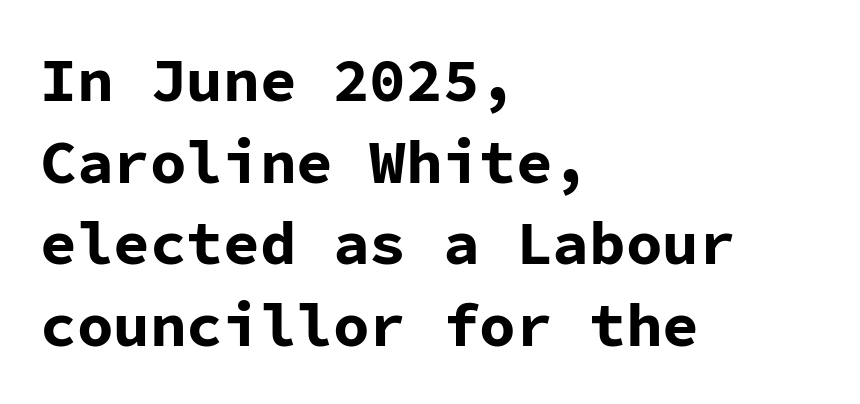
{"serif": "no", "italic": "no", "bold": "yes", "weight": "bold", "width": "normal", "stroke_contrast": "low", "x_height": "medium", "monospaced": "yes", "underline": "no", "align": "left", "line_spacing": "normal", "line_spacing_ratio": 1.34, "letter_spacing": "normal", "letter_spacing_em": 0.0, "glyph_px": 61}
